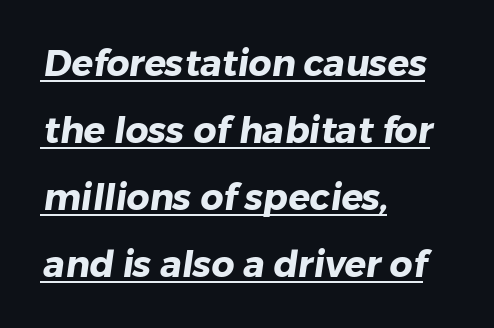
The image shows 36 px heavy sans-serif type; set left-aligned, line spacing 1.86x, normal letter spacing, underlined; low stroke contrast and a medium x-height.
